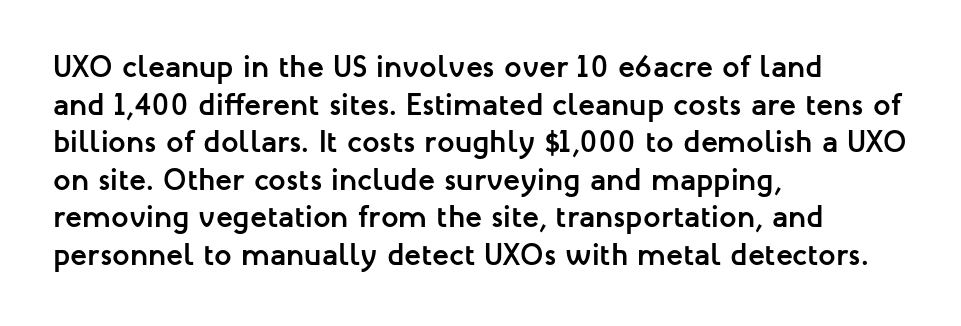
Q: Is the text bold? A: Yes.
Q: Is the text italic (slanted)? A: No, it is upright.
Q: Is the typeface a serif or a sans-serif typeface? A: Sans-serif.
Q: Is the text underlined? A: No.
Q: How is the paragraph aligned? A: Left-aligned.
Q: Is the spacing between letters normal or unusually wide? A: Normal.
Q: Width (condensed, normal, or wide)? A: Normal.
Q: Stroke contrast? A: Low.
Q: x-height? A: Medium.
Q: Monospaced? A: No.
